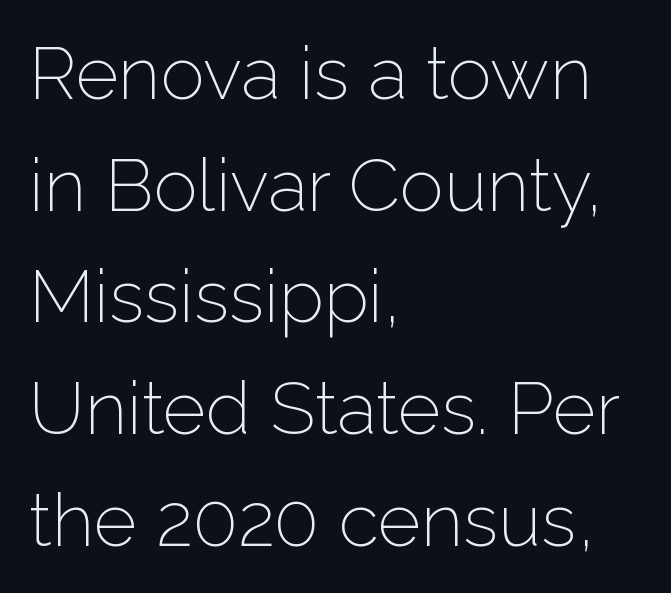
Q: Is the text bold? A: No.
Q: Is the text italic (slanted)? A: No, it is upright.
Q: Is the typeface a serif or a sans-serif typeface? A: Sans-serif.
Q: Is the text underlined? A: No.
Q: How is the paragraph aligned? A: Left-aligned.
Q: Is the spacing between letters normal or unusually wide? A: Normal.
Q: Is the spacing between lines tight, normal or loose? A: Normal.
Q: Width (condensed, normal, or wide)? A: Normal.
Q: Stroke contrast? A: Low.
Q: x-height? A: Medium.
Q: Monospaced? A: No.
